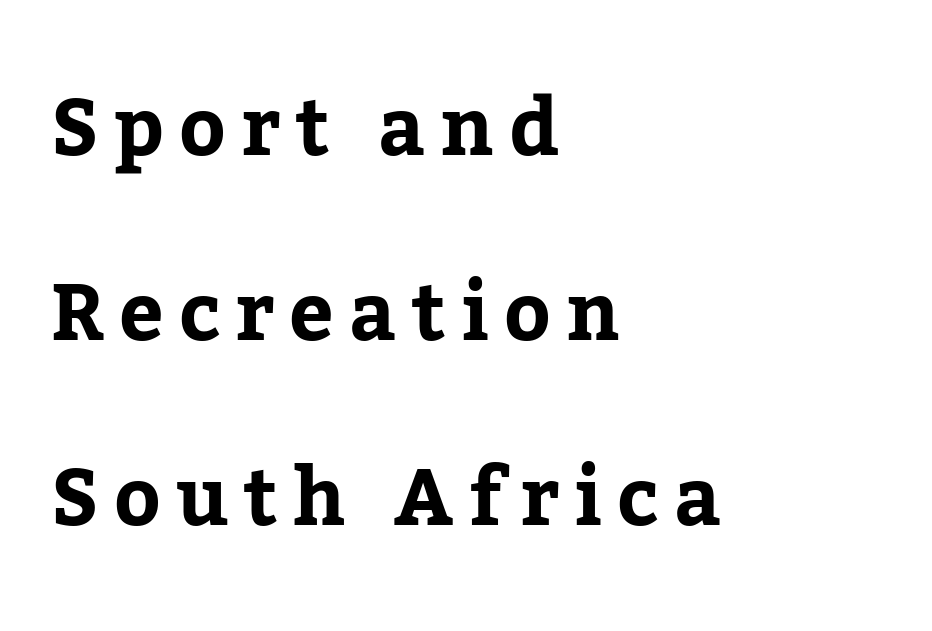
The image shows 79 px serif type, upright; set left-aligned, loose line spacing (2.34x), not underlined; low stroke contrast and a medium x-height.
